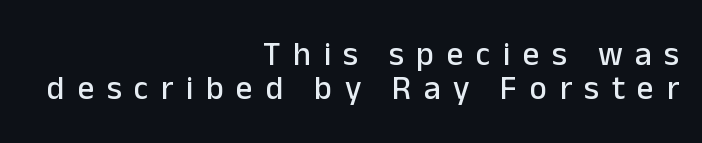
The image shows 33 px sans-serif type, upright; set right-aligned, tight line spacing (1.03x), unusually wide letter spacing (+0.38 em), not underlined; low stroke contrast and a medium x-height.
